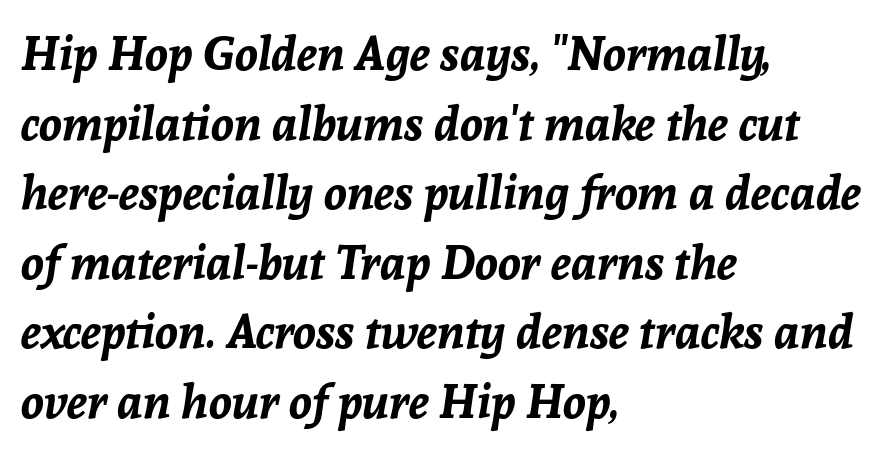
The image shows 47 px bold type, italic (leaning right); set left-aligned, normal line spacing (1.48x), normal letter spacing, not underlined; low stroke contrast and a medium x-height.
